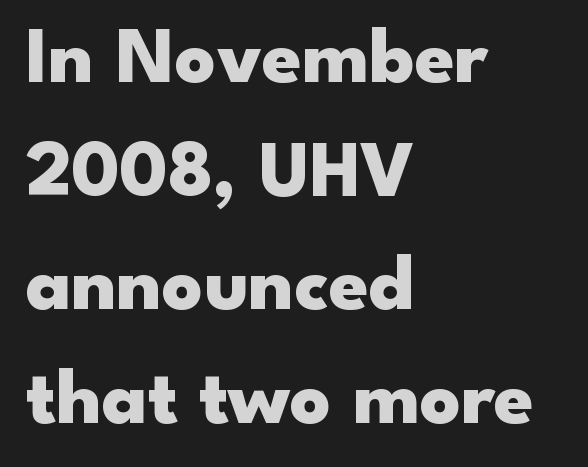
No word sits above an underline. Plenty of ink on the page — the face is bold. The letters advance in unequal steps, a hallmark of proportional type. Are there feet on the stems? There aren't — it's a sans.
